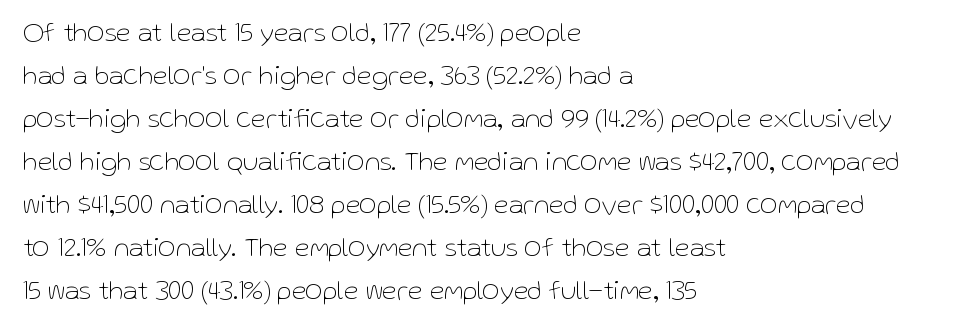
Line beginnings align vertically; line endings do not. Quick note: not italic, upright. No chunkiness to these letters — they're not bold. Default kerning and tracking; the words read as compact shapes.
